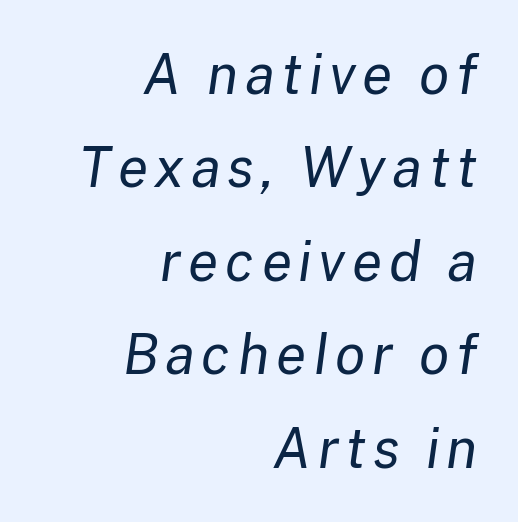
Lines of text with bare space underneath. Layout note: lines flush right. The passage shown stacks its lines at a standard gap. The specimen reads as italic at a glance. Compared with a typical body face, this is equally light or lighter still.
